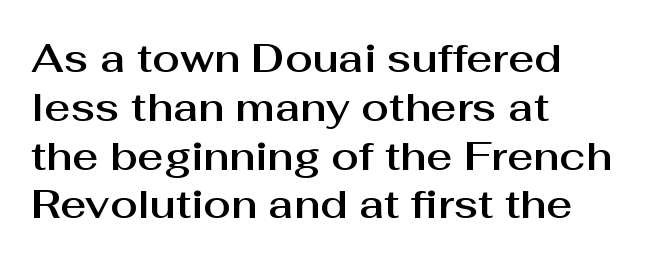
The image shows 40 px sans-serif type, upright; set left-aligned, line spacing 1.22x, normal letter spacing, not underlined; medium stroke contrast and a medium x-height.
